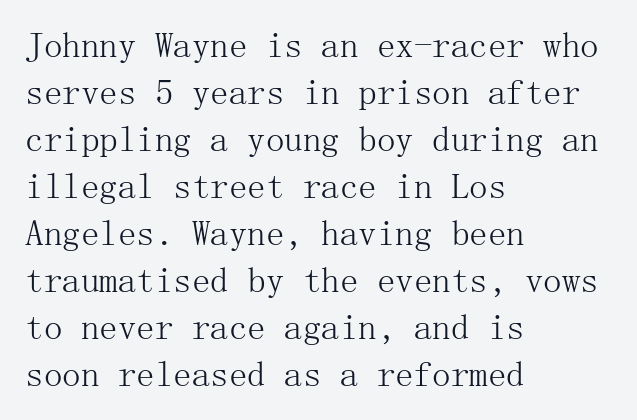
Q: Is the text bold? A: No.
Q: Is the text italic (slanted)? A: No, it is upright.
Q: Is the typeface a serif or a sans-serif typeface? A: Serif.
Q: Is the text underlined? A: No.
Q: How is the paragraph aligned? A: Left-aligned.
Q: Is the spacing between letters normal or unusually wide? A: Normal.
Q: Is the spacing between lines tight, normal or loose? A: Normal.
Q: Width (condensed, normal, or wide)? A: Normal.
Q: Stroke contrast? A: Medium.
Q: x-height? A: Medium.
